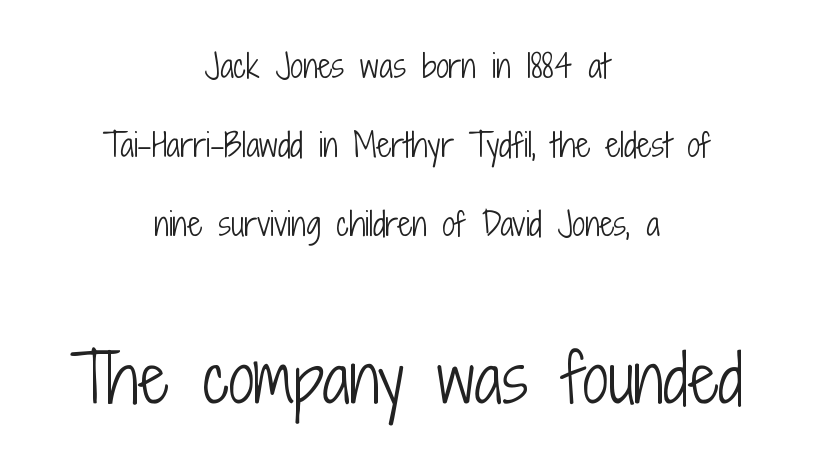
The image shows 65 px light, condensed sans-serif type, upright; set centered, loose line spacing (2.47x), normal letter spacing, not underlined; the second (bottom) block is 2.03x larger; low stroke contrast and a medium x-height.
